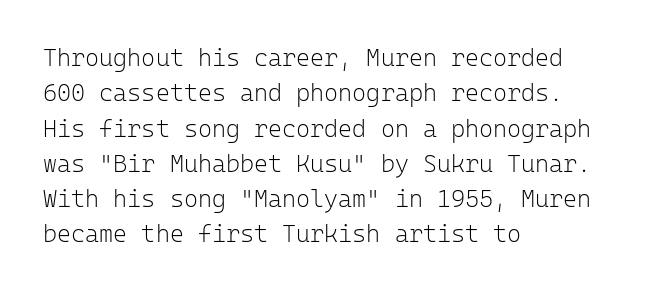
The image shows 24 px text type, upright; set left-aligned, normal line spacing (1.47x), normal letter spacing, not underlined.
